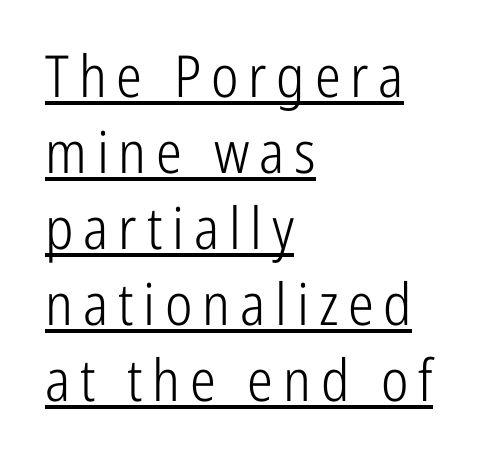
{"serif": "no", "italic": "no", "bold": "no", "weight": "light", "width": "condensed", "stroke_contrast": "low", "x_height": "medium", "monospaced": "no", "underline": "yes", "align": "left", "line_spacing": "normal", "line_spacing_ratio": 1.31, "glyph_px": 58}
